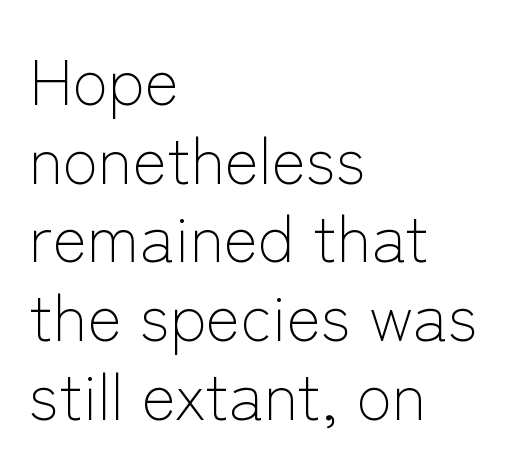
The image shows 65 px light sans-serif type, upright; set left-aligned, line spacing 1.21x, normal letter spacing, not underlined; low stroke contrast and a medium x-height.
